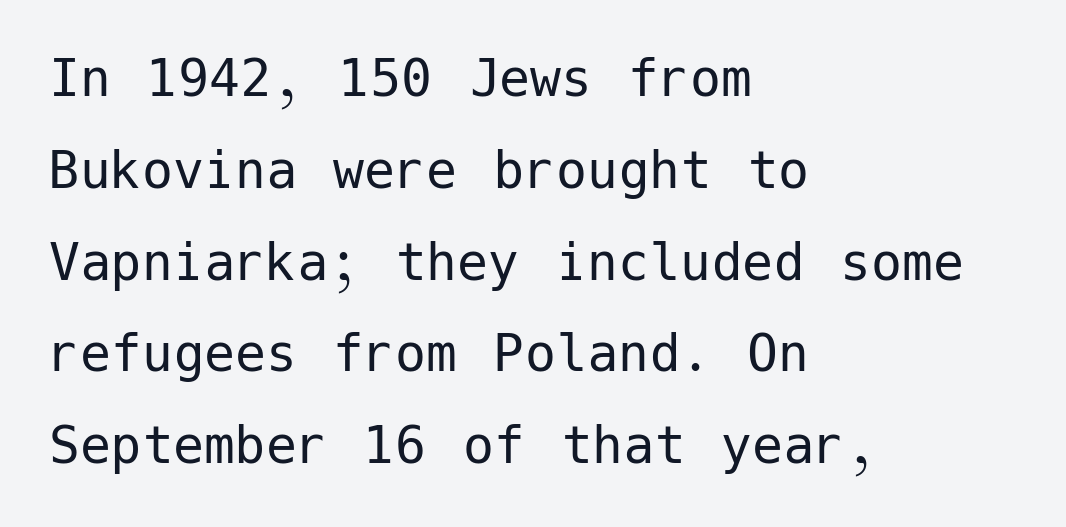
{"serif": "no", "italic": "no", "bold": "no", "weight": "regular", "width": "normal", "stroke_contrast": "low", "x_height": "medium", "underline": "no", "align": "left", "line_spacing": "normal", "line_spacing_ratio": 1.48, "letter_spacing": "normal", "letter_spacing_em": 0.0, "glyph_px": 62}
